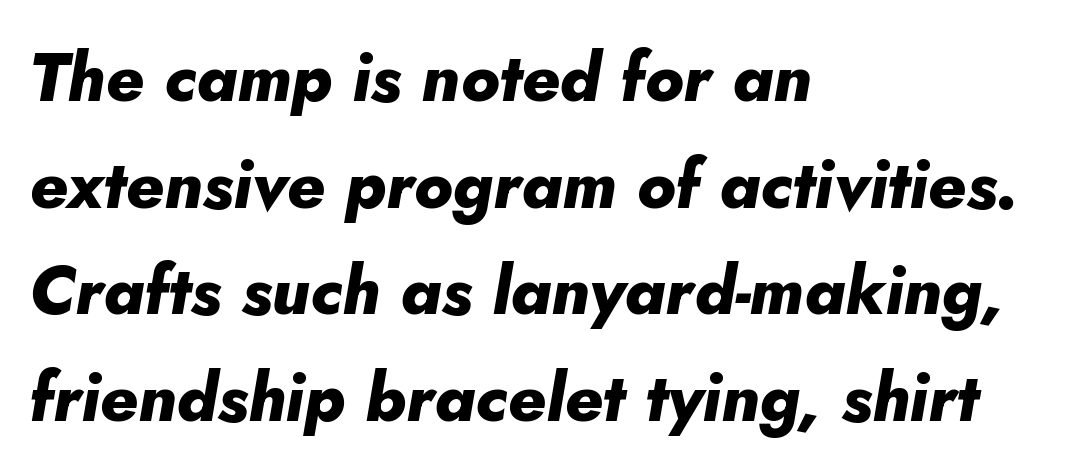
The rendering uses natural spacing where letterforms have individual widths. Reading down the block, your eye returns to a fixed left position each line. The rows are spaced the way most documents space them. Looking at the ascenders, they clearly lean.
